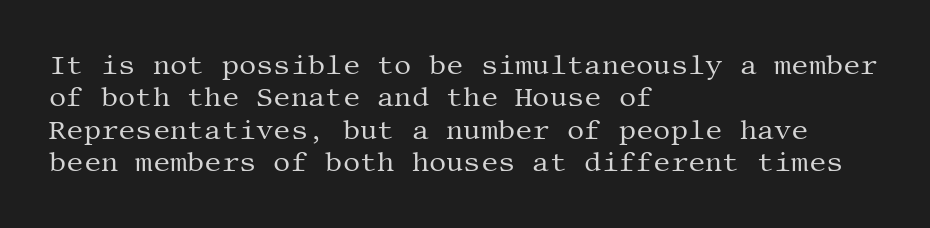
Q: Is the text bold? A: No.
Q: Is the text italic (slanted)? A: No, it is upright.
Q: Is the text underlined? A: No.
Q: How is the paragraph aligned? A: Left-aligned.
Q: Is the spacing between letters normal or unusually wide? A: Normal.
